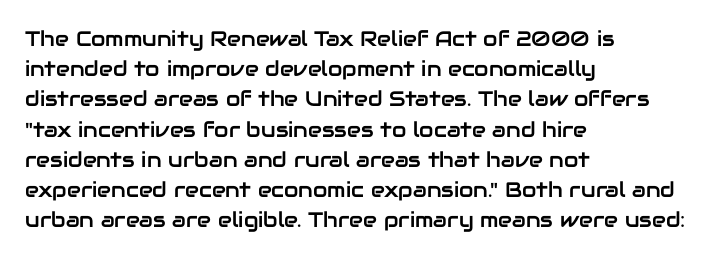
Q: Is the text italic (slanted)? A: No, it is upright.
Q: Is the text underlined? A: No.
Q: How is the paragraph aligned? A: Left-aligned.
Q: Is the spacing between letters normal or unusually wide? A: Normal.
Q: Is the spacing between lines tight, normal or loose? A: Normal.
